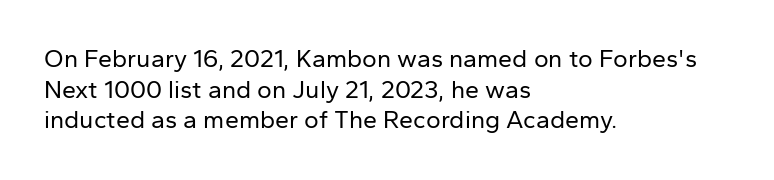
The image shows 25 px text type, upright; set left-aligned, line spacing 1.23x, normal letter spacing, not underlined.
